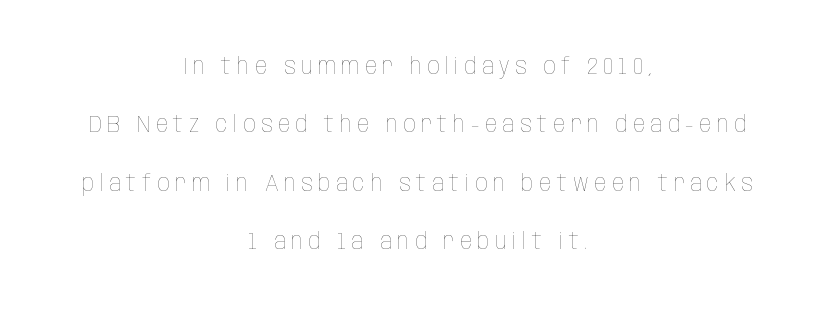
The compositor balanced each line on the midline. Honestly, the letter spacing is so wide it's the main thing you notice. A light-to-regular cut is what we see here. Lines of text with bare space underneath. The axis of the letterforms is exactly vertical.
